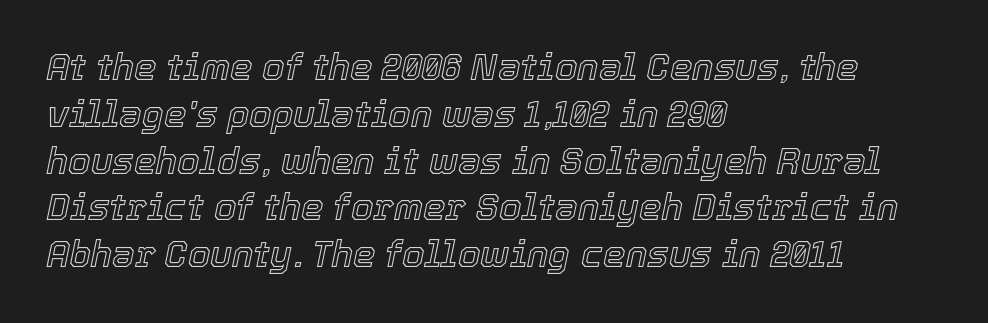
Q: Is the text italic (slanted)? A: Yes, it leans right by about 12 degrees.
Q: Is the text underlined? A: No.
Q: How is the paragraph aligned? A: Left-aligned.
Q: Is the spacing between letters normal or unusually wide? A: Normal.
Q: Is the spacing between lines tight, normal or loose? A: Normal.
Q: Width (condensed, normal, or wide)? A: Normal.
Q: x-height? A: Medium.
Q: Monospaced? A: No.
